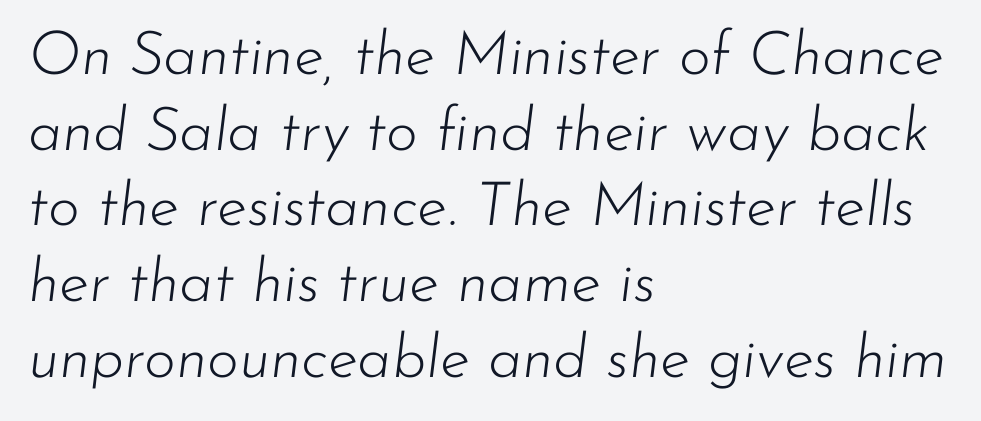
The image shows 61 px light type, italic (leaning right); set left-aligned, line spacing 1.24x, normal letter spacing, not underlined; low stroke contrast and a small x-height.
